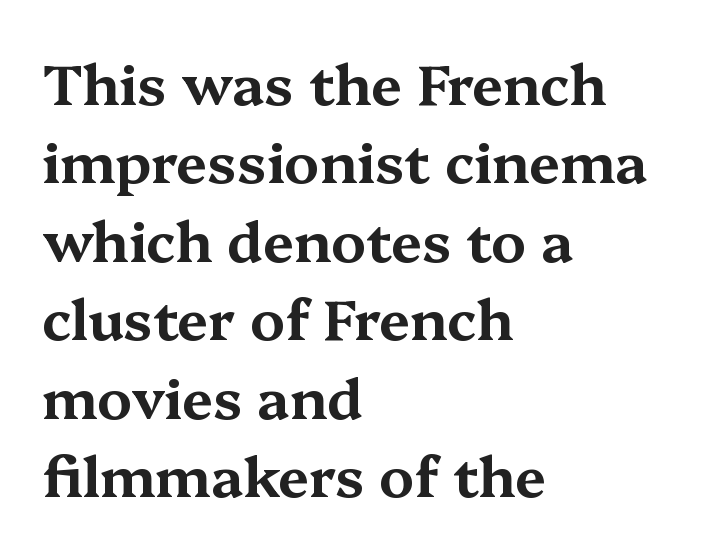
The image shows 56 px wide serif type, upright; set left-aligned, normal line spacing (1.4x), normal letter spacing, not underlined; medium stroke contrast and a medium x-height.
